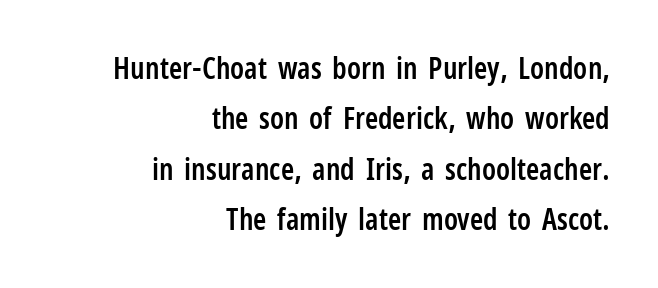
Strokes here are thickened, but only to semibold level. Horizontal bands of white between lines are of average thickness. Note the varied advance widths — an 'i' is clearly narrower than an 'm'. Line ends are locked; line starts wander.
